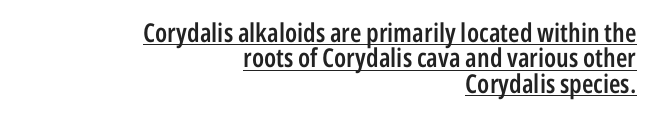
Quick note: interline space is minimal. Typographic density is moderately raised because the face is semibold. Horizontally, the lines are justified to the trailing edge only. The lettering holds an erect, upright posture throughout.
